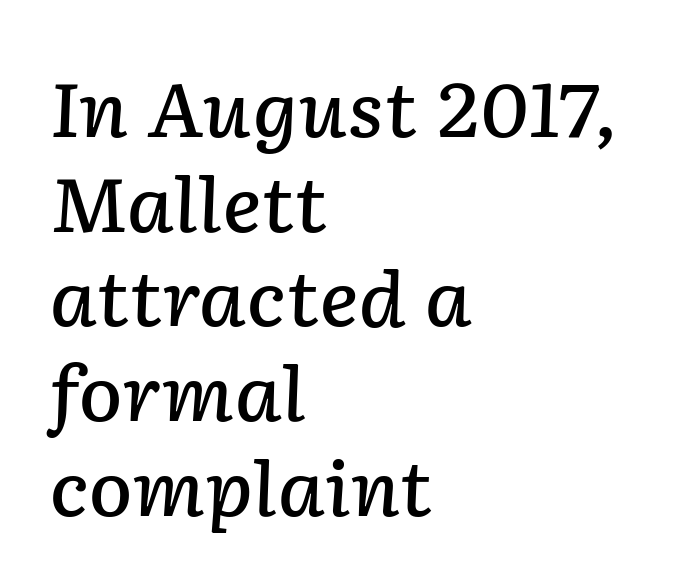
Q: Is the text bold? A: Semi-bold.
Q: Is the text italic (slanted)? A: Yes, it leans right by about 2 degrees.
Q: Is the text underlined? A: No.
Q: How is the paragraph aligned? A: Left-aligned.
Q: Is the spacing between letters normal or unusually wide? A: Normal.
Q: Is the spacing between lines tight, normal or loose? A: Normal.
Q: Width (condensed, normal, or wide)? A: Normal.
Q: Stroke contrast? A: Low.
Q: x-height? A: Medium.
Q: Monospaced? A: No.
